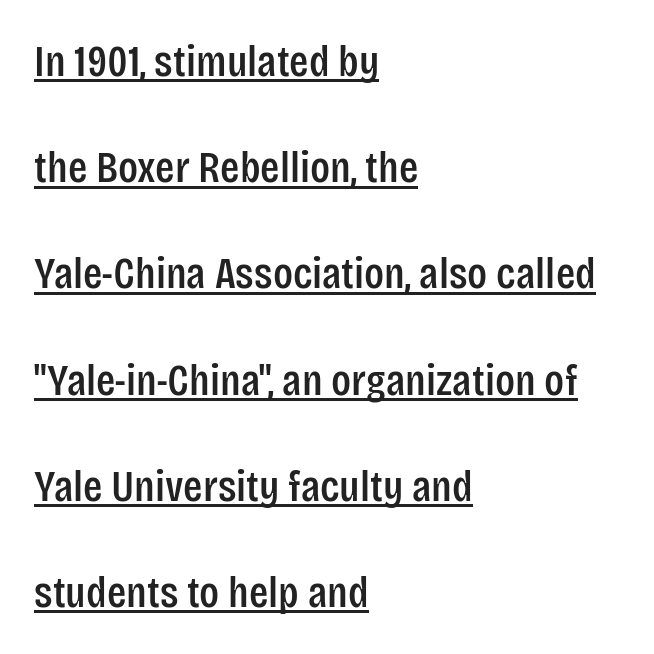
Q: Is the text italic (slanted)? A: No, it is upright.
Q: Is the typeface a serif or a sans-serif typeface? A: Sans-serif.
Q: Is the text underlined? A: Yes.
Q: How is the paragraph aligned? A: Left-aligned.
Q: Is the spacing between letters normal or unusually wide? A: Normal.
Q: Is the spacing between lines tight, normal or loose? A: Loose.
Q: Width (condensed, normal, or wide)? A: Condensed.
Q: Stroke contrast? A: Low.
Q: x-height? A: Large.
Q: Monospaced? A: No.
